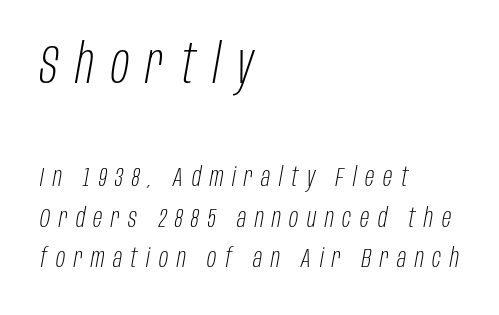
The image shows 54 px light, condensed type, italic (leaning right); set left-aligned, normal line spacing (1.5x), unusually wide letter spacing (+0.32 em), not underlined; the first (top) block is 2.0x larger; low stroke contrast and a large x-height.
